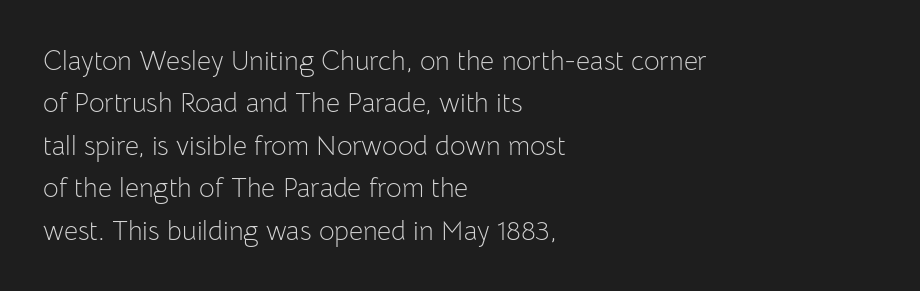
Q: Is the text bold? A: No.
Q: Is the text italic (slanted)? A: No, it is upright.
Q: Is the text underlined? A: No.
Q: How is the paragraph aligned? A: Left-aligned.
Q: Is the spacing between letters normal or unusually wide? A: Normal.
Q: Is the spacing between lines tight, normal or loose? A: Normal.
